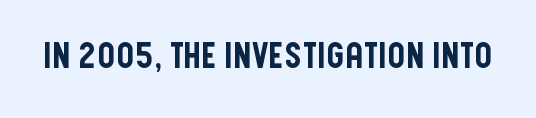
The image shows 35 px condensed sans-serif type, upright; set normal letter spacing, not underlined; low stroke contrast and a large x-height.
